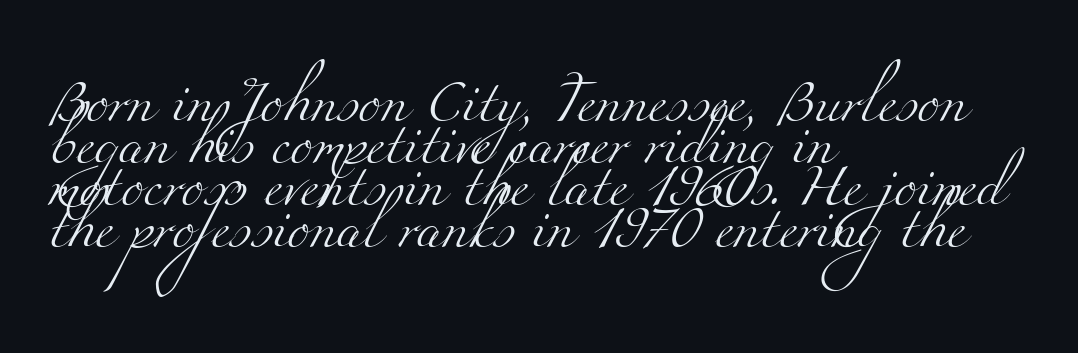
{"bold": "no", "weight": "light", "width": "wide", "stroke_contrast": "medium", "x_height": "small", "monospaced": "no", "underline": "no", "align": "left", "line_spacing": "tight", "line_spacing_ratio": 1.0, "letter_spacing": "normal", "letter_spacing_em": 0.0, "glyph_px": 42}
